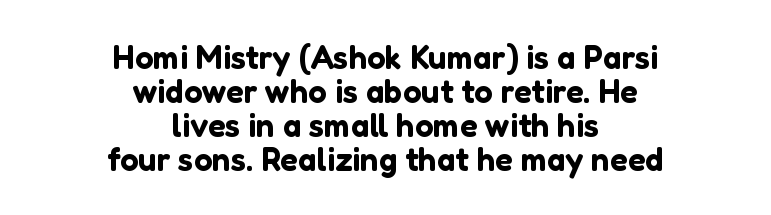
{"serif": "no", "italic": "no", "width": "normal", "stroke_contrast": "low", "x_height": "medium", "monospaced": "no", "underline": "no", "align": "center", "line_spacing": "tight", "line_spacing_ratio": 1.03, "letter_spacing": "normal", "letter_spacing_em": 0.0, "glyph_px": 33}
